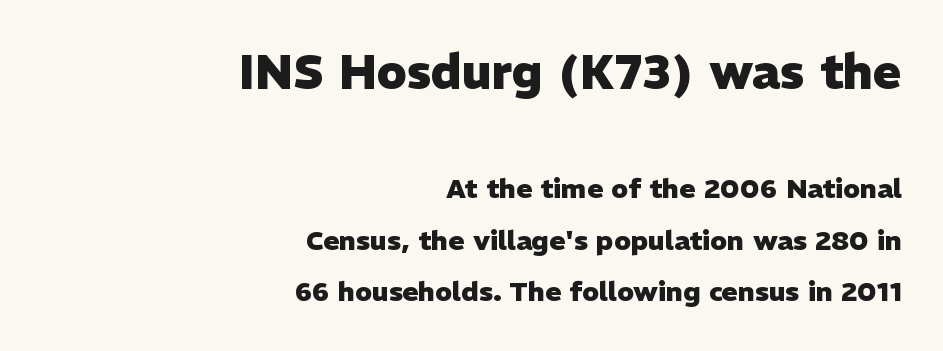
The face used here is proportionally spaced, like ordinary book or web type. Words float on clear page, feet unadorned. How heavy is the stroke? Heavy — this is a bold. No extra tracking has been applied to these lines. The text block is weighted toward the right margin, trailing off unevenly leftward. Grotesque or geometric, the face here clearly has no serifs.
